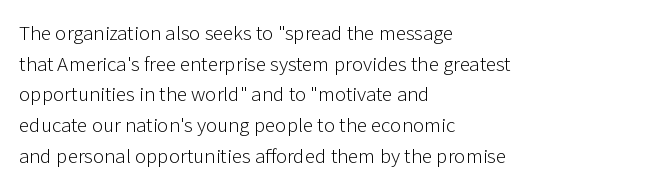
The strip under each line holds only bare page. The lines in this sample share a left origin and differ only in where they stop. The block of text has a typical density, with ordinary space between rows. A typesetter would call this zero additional tracking. Each stroke keeps to a modest, everyday thickness or less. Style check: upright.
